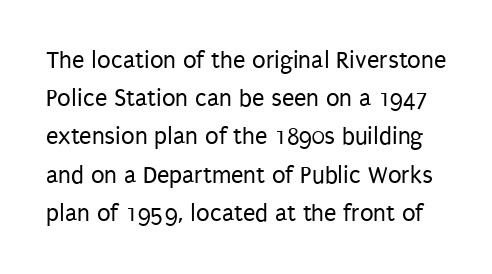
The image shows 25 px text type, upright; set normal line spacing (1.53x), normal letter spacing, not underlined.
